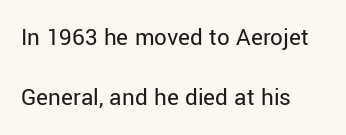
The image shows 25 px text type, upright; set left-aligned, loose line spacing (2.39x), normal letter spacing, not underlined.
